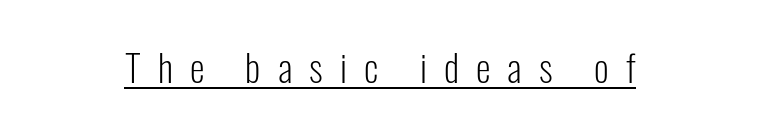
Proportional: the letters do not fall into vertical columns. The lines in this sample share a center point and differ in where they start and stop. Students, observe the line beneath the letters — that is underlining. I'd call this a sans setting — the letters go barefoot.
